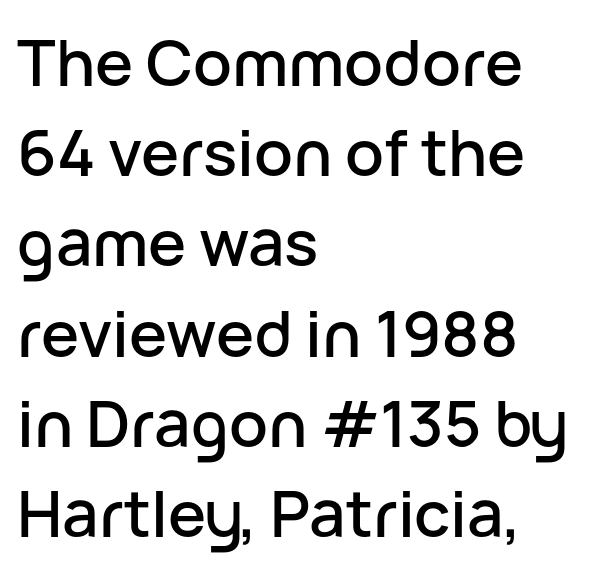
The image shows 64 px sans-serif type, upright; set left-aligned, normal line spacing (1.41x), normal letter spacing, not underlined; low stroke contrast and a medium x-height.
